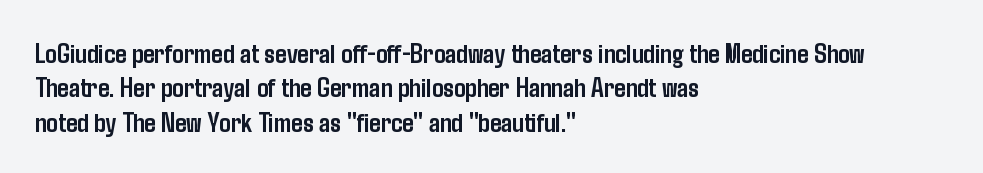
The image shows 28 px semibold, condensed sans-serif type, upright; set left-aligned, line spacing 1.23x, normal letter spacing, not underlined; low stroke contrast and a medium x-height.
